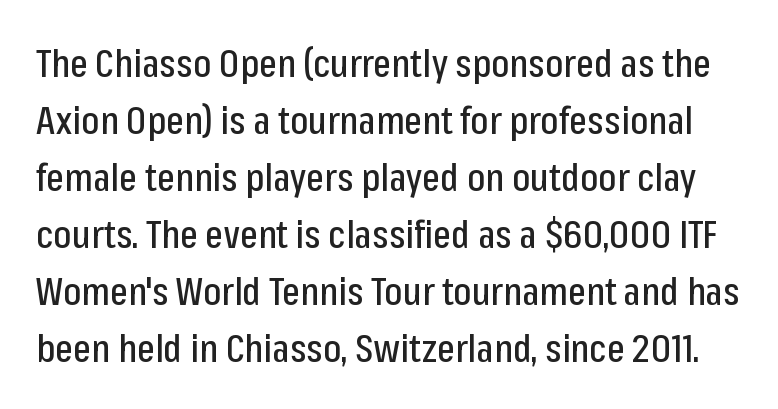
Baseline-to-baseline distance is the conventional proportion of letter height. Each letter keeps its own natural width here, so spacing adapts to shape. This is roman type, the default non-slanted kind. What stands out about the letter spacing? Nothing — it is the standard amount. Look at the bottom of the vertical strokes: they stop flat, with no serifs. Beneath every word, the page is bare.
